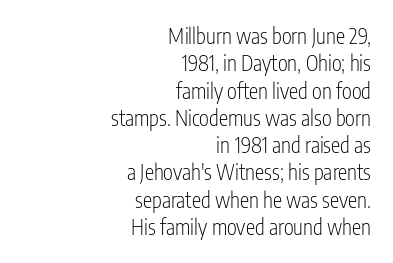
The image shows 21 px text type, upright; set right-aligned, normal line spacing (1.3x), normal letter spacing, not underlined.
